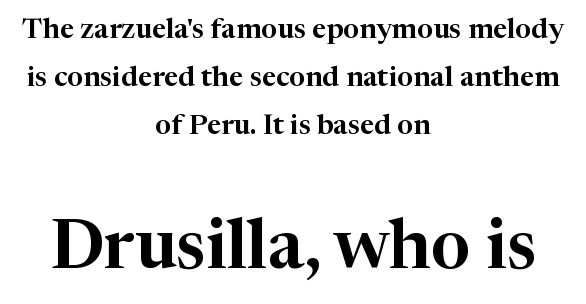
{"serif": "yes", "italic": "no", "width": "normal", "stroke_contrast": "high", "x_height": "medium", "monospaced": "no", "underline": "no", "align": "center", "line_spacing_ratio": 1.72, "letter_spacing": "normal", "letter_spacing_em": 0.0, "larger_block": "second", "size_ratio": 2.46, "glyph_px": 69}
